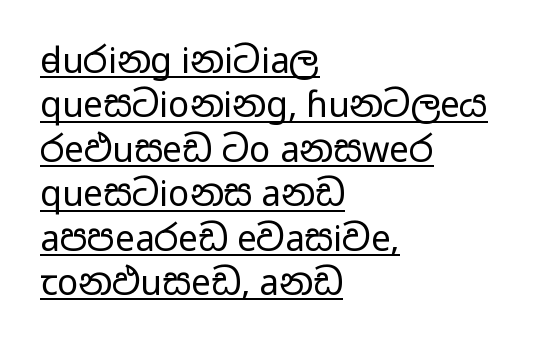
The image shows 35 px regular-weight, wide sans-serif type, upright; set left-aligned, normal line spacing (1.27x), normal letter spacing, underlined; low stroke contrast and a medium x-height.
